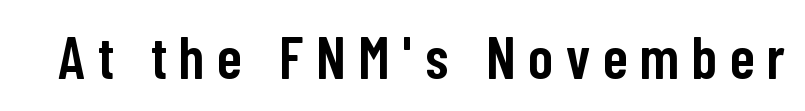
The image shows 59 px semibold, condensed sans-serif type, upright; set unusually wide letter spacing (+0.22 em), not underlined; low stroke contrast and a medium x-height.
